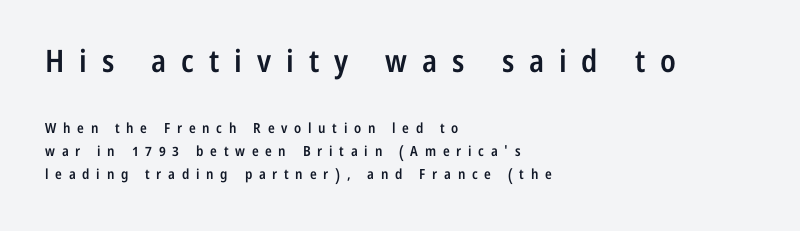
{"serif": "no", "italic": "no", "bold": "semi", "weight": "semibold", "width": "condensed", "stroke_contrast": "low", "x_height": "medium", "monospaced": "no", "underline": "no", "align": "left", "line_spacing": "normal", "line_spacing_ratio": 1.63, "letter_spacing": "wide", "letter_spacing_em": 0.48, "larger_block": "first", "size_ratio": 2.21, "glyph_px": 31}
